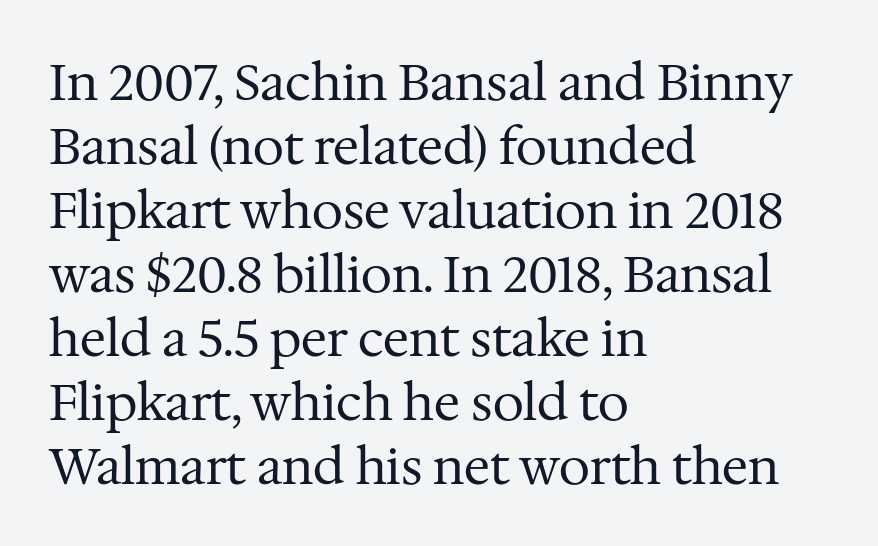
Q: Is the text bold? A: No.
Q: Is the text italic (slanted)? A: No, it is upright.
Q: Is the typeface a serif or a sans-serif typeface? A: Serif.
Q: Is the text underlined? A: No.
Q: How is the paragraph aligned? A: Left-aligned.
Q: Is the spacing between letters normal or unusually wide? A: Normal.
Q: Is the spacing between lines tight, normal or loose? A: Normal.
Q: Width (condensed, normal, or wide)? A: Normal.
Q: Stroke contrast? A: Medium.
Q: x-height? A: Medium.
Q: Monospaced? A: No.
